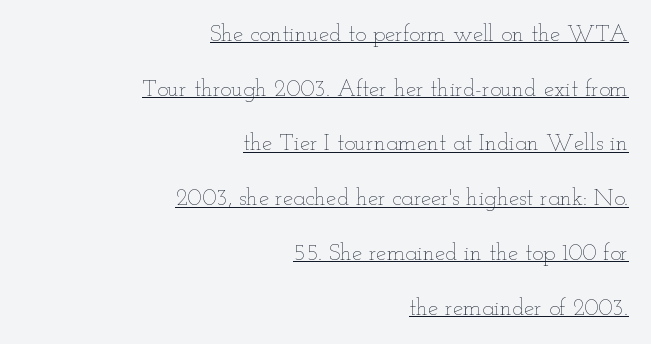
The lettering stays uniformly vertical, giving the passage a roman look. Letters have the restrained weight of plain body copy at most. Students, observe: this is what heavily led, spacious text looks like. The setting favours the right margin, as signatures and pull-quotes sometimes do. Default kerning and tracking; the words read as compact shapes.
